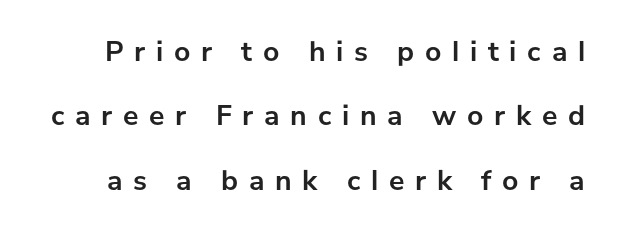
The image shows 29 px semibold sans-serif type, upright; set loose line spacing (2.22x), unusually wide letter spacing (+0.37 em), not underlined; low stroke contrast and a medium x-height.
